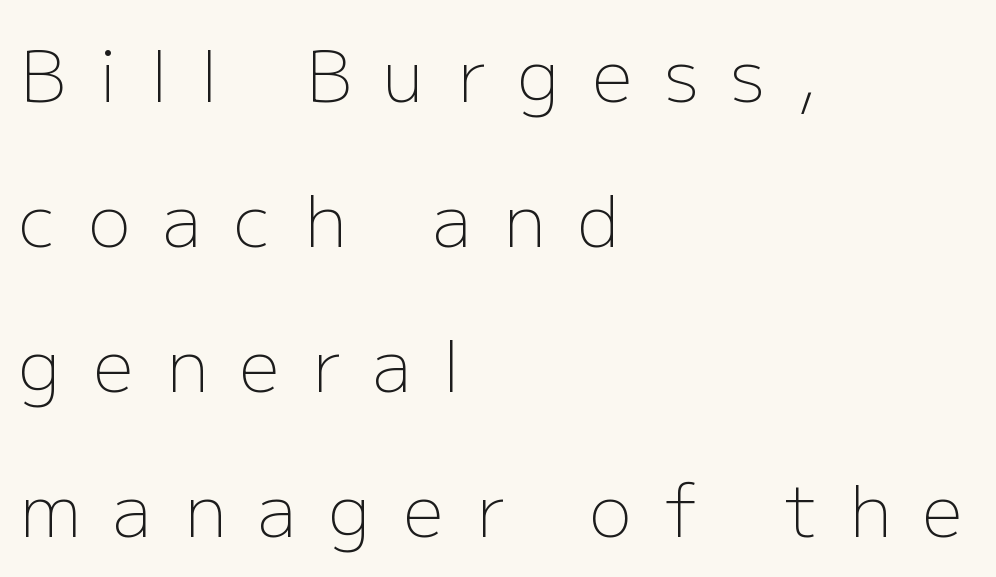
This is the regular roman posture of the typeface. The setting favours the left margin, as ordinary paragraphs usually do. Notice the wide empty band between every row — that's loose leading. Each row of text sits above clean, open space.
